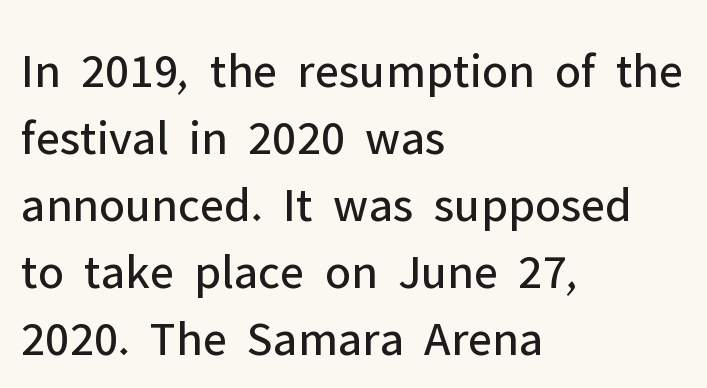
Q: Is the text bold? A: No.
Q: Is the text italic (slanted)? A: No, it is upright.
Q: Is the typeface a serif or a sans-serif typeface? A: Sans-serif.
Q: Is the text underlined? A: No.
Q: How is the paragraph aligned? A: Left-aligned.
Q: Is the spacing between letters normal or unusually wide? A: Normal.
Q: Is the spacing between lines tight, normal or loose? A: Normal.
Q: Width (condensed, normal, or wide)? A: Normal.
Q: Stroke contrast? A: Low.
Q: x-height? A: Medium.
Q: Monospaced? A: No.
